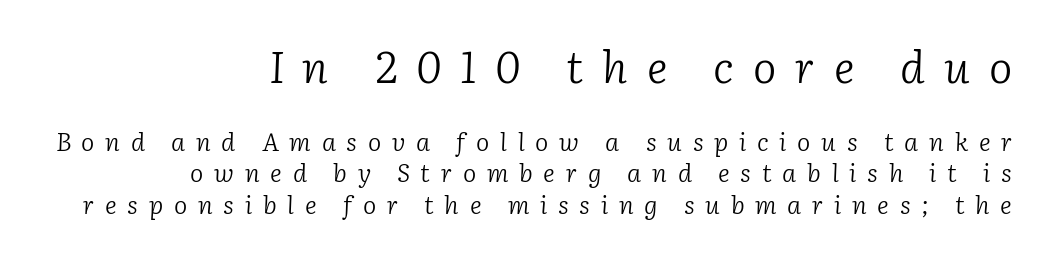
The image shows 44 px light serif type, italic (leaning right); set right-aligned, normal line spacing (1.25x), unusually wide letter spacing (+0.43 em), not underlined; the first (top) block is 1.76x larger; low stroke contrast and a medium x-height.
